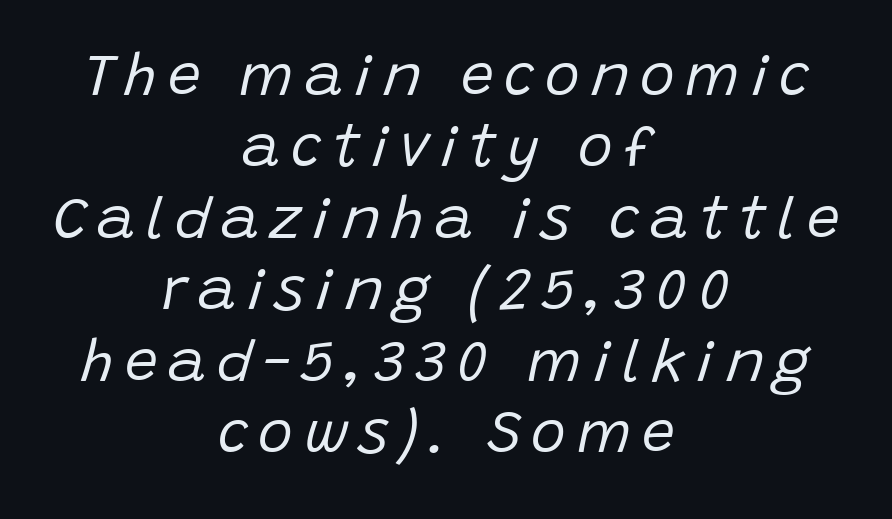
Q: Is the text bold? A: No.
Q: Is the text italic (slanted)? A: Yes, it leans right by about 15 degrees.
Q: Is the text underlined? A: No.
Q: How is the paragraph aligned? A: Centered.
Q: Width (condensed, normal, or wide)? A: Normal.
Q: Stroke contrast? A: Low.
Q: x-height? A: Large.
Q: Monospaced? A: No.
